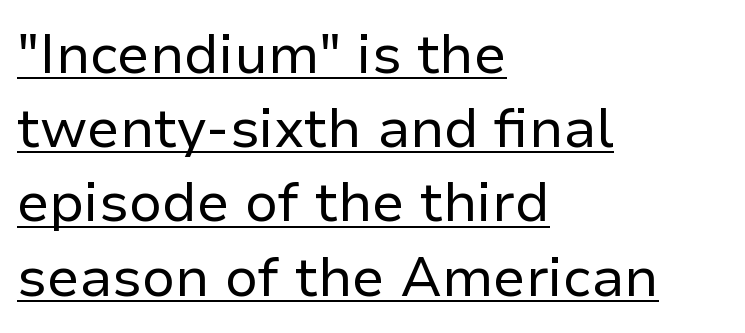
{"serif": "no", "italic": "no", "bold": "no", "weight": "regular", "width": "normal", "stroke_contrast": "low", "x_height": "medium", "monospaced": "no", "underline": "yes", "align": "left", "line_spacing": "normal", "line_spacing_ratio": 1.35, "letter_spacing": "normal", "letter_spacing_em": 0.0, "glyph_px": 55}
